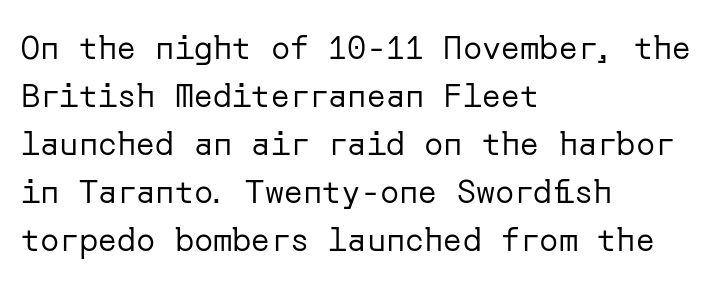
{"serif": "no", "italic": "no", "bold": "no", "weight": "regular", "width": "normal", "stroke_contrast": "low", "x_height": "medium", "underline": "no", "align": "left", "line_spacing": "normal", "line_spacing_ratio": 1.5, "letter_spacing": "normal", "letter_spacing_em": 0.0, "glyph_px": 32}
